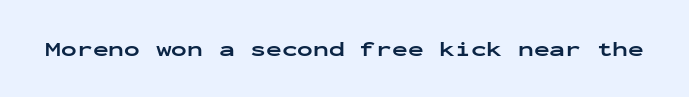
Q: Is the text bold? A: Yes.
Q: Is the text italic (slanted)? A: No, it is upright.
Q: Is the text underlined? A: No.
Q: Is the spacing between letters normal or unusually wide? A: Normal.
